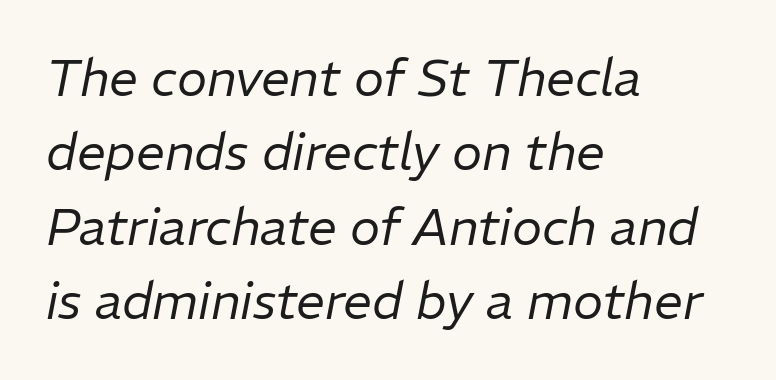
{"italic": "yes", "lean": "right", "slant_degrees": 11, "bold": "no", "weight": "regular", "width": "normal", "stroke_contrast": "low", "x_height": "medium", "monospaced": "no", "underline": "no", "align": "left", "line_spacing": "normal", "line_spacing_ratio": 1.46, "letter_spacing": "normal", "letter_spacing_em": 0.0, "glyph_px": 51}
